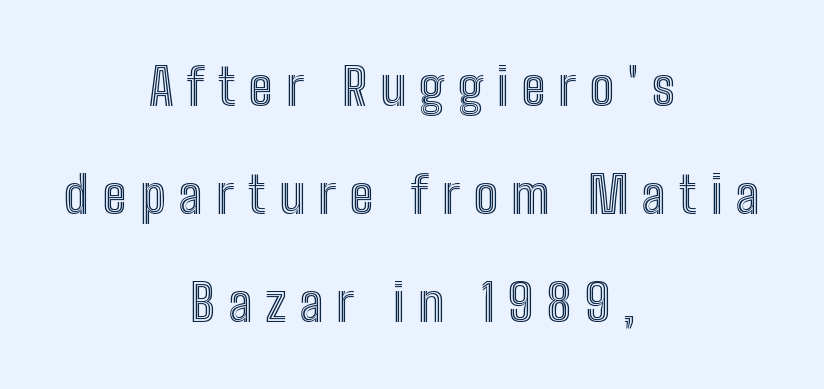
Clear beneath every line of the passage. Which margin do the lines hug? Neither — every line sits in the middle. If you drew a line through each stem, it would be perfectly vertical. The leading is generous, giving the passage an open texture. You could not count columns in this text — the font is proportionally spaced.
